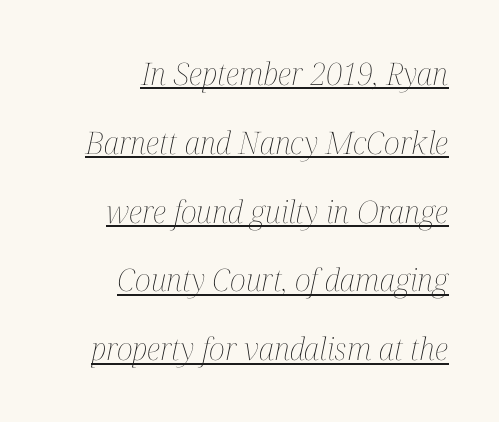
Notice how a bar underscores the lettering throughout. Leading is clearly above the norm, producing a sparse column. The face used here is proportionally spaced, like ordinary book or web type. Weight: in the light-to-regular range.
